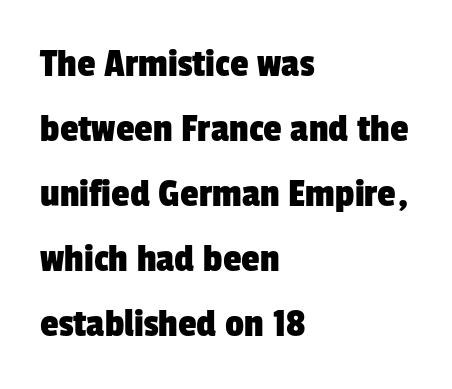
{"serif": "no", "width": "condensed", "stroke_contrast": "low", "x_height": "medium", "monospaced": "no", "underline": "no", "align": "left", "line_spacing": "normal", "line_spacing_ratio": 1.55, "letter_spacing": "normal", "letter_spacing_em": 0.0, "glyph_px": 42}
